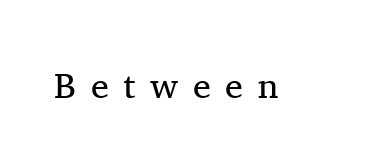
{"serif": "yes", "italic": "no", "bold": "no", "weight": "regular", "width": "normal", "stroke_contrast": "medium", "x_height": "medium", "monospaced": "no", "underline": "no", "letter_spacing": "wide", "letter_spacing_em": 0.41, "glyph_px": 36}
